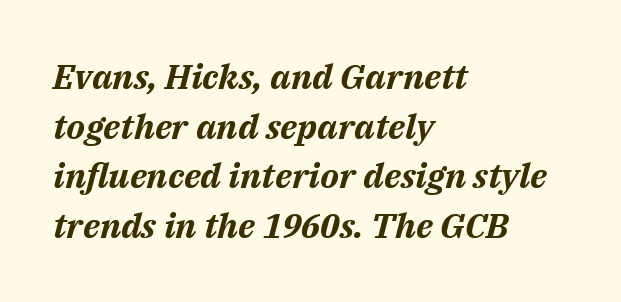
Q: Is the text bold? A: Yes.
Q: Is the text italic (slanted)? A: Yes, it leans right by about 14 degrees.
Q: Is the text underlined? A: No.
Q: How is the paragraph aligned? A: Left-aligned.
Q: Is the spacing between letters normal or unusually wide? A: Normal.
Q: Is the spacing between lines tight, normal or loose? A: Normal.
Q: Width (condensed, normal, or wide)? A: Normal.
Q: Stroke contrast? A: Medium.
Q: x-height? A: Medium.
Q: Monospaced? A: No.
